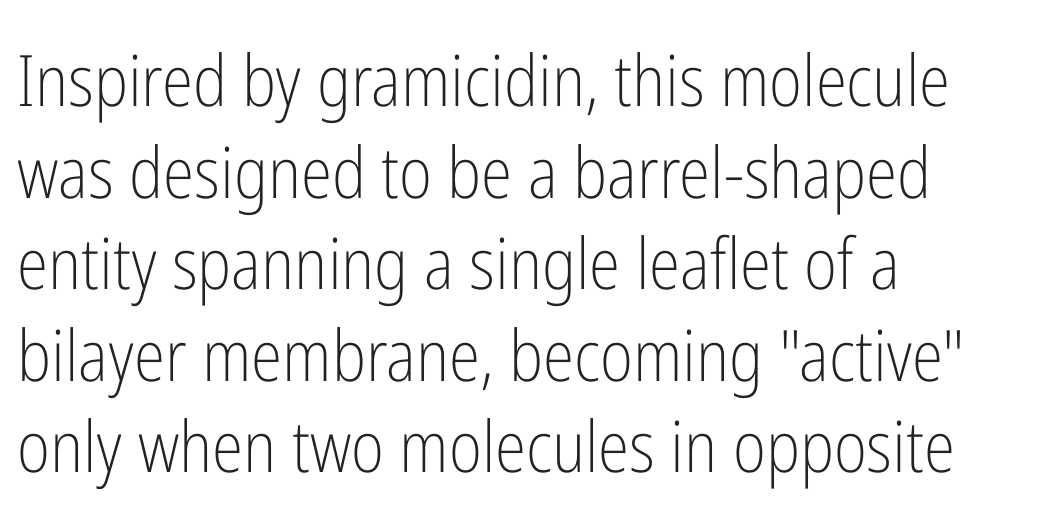
{"serif": "no", "italic": "no", "bold": "no", "weight": "light", "width": "condensed", "stroke_contrast": "low", "x_height": "medium", "monospaced": "no", "underline": "no", "align": "left", "line_spacing": "normal", "line_spacing_ratio": 1.29, "letter_spacing": "normal", "letter_spacing_em": 0.0, "glyph_px": 71}
